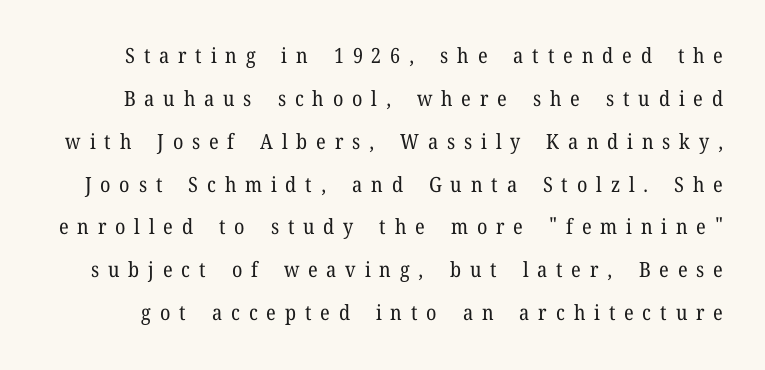
{"italic": "no", "bold": "no", "underline": "no", "line_spacing": "loose", "line_spacing_ratio": 2.04, "letter_spacing": "wide", "letter_spacing_em": 0.42, "glyph_px": 21}
